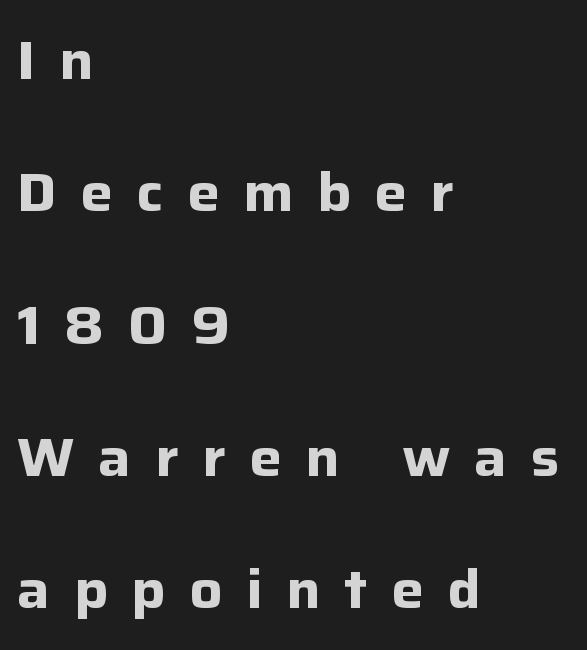
The specimen omits any rule beneath the text block's lines. Notice how the passage keeps a crisp vertical edge on the left only. Serifs: no, the terminals of the letterforms are clean. Style check: upright. Each letter keeps its own natural width here, so spacing adapts to shape. This is heavy type, rendered in bold.
